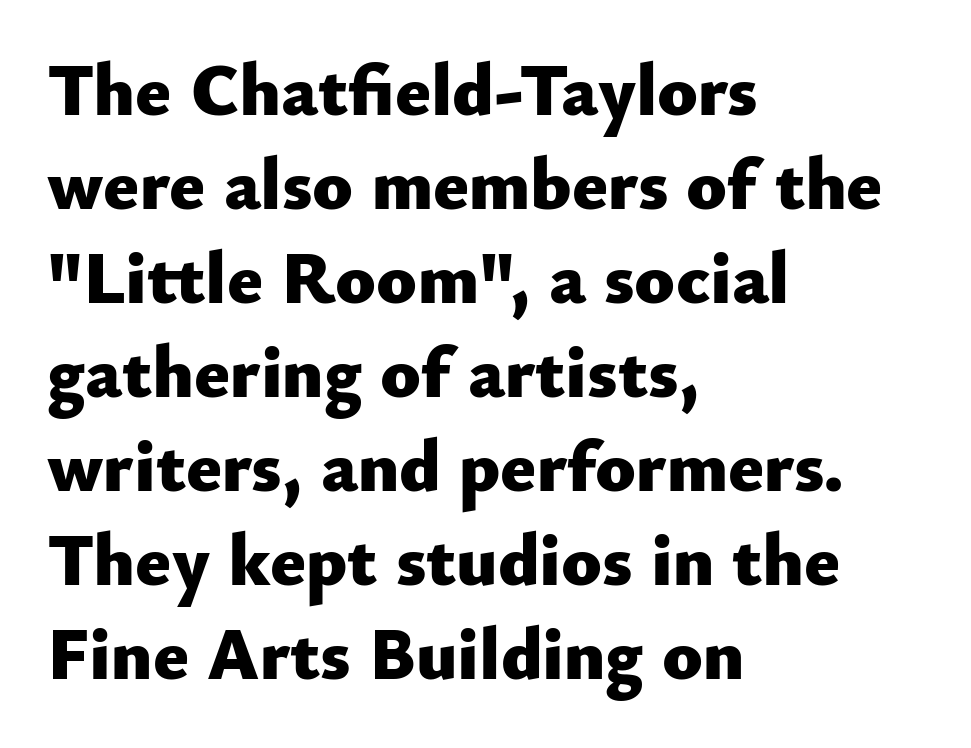
Upright lettering throughout. All the whitespace from short lines collects on the right. Honestly, there is no underline to notice here at all. How are the letters spaced? Ordinarily, with no added tracking. Serif or sans? Sans — the stroke terminals are bare.
